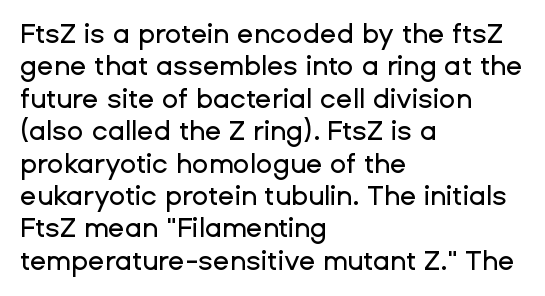
The image shows 27 px text type, upright; set left-aligned, line spacing 1.2x, normal letter spacing, not underlined.
